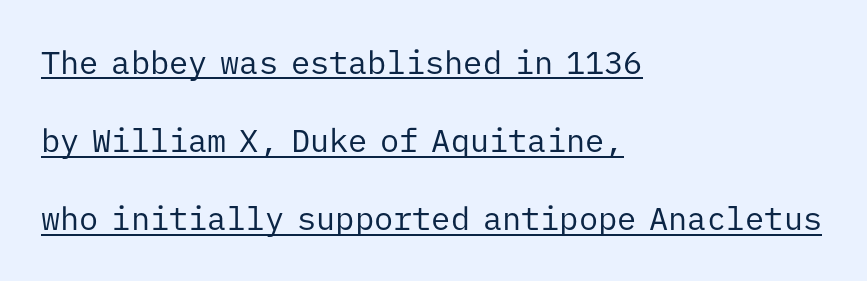
{"serif": "no", "italic": "no", "bold": "no", "weight": "regular", "width": "normal", "stroke_contrast": "low", "x_height": "medium", "monospaced": "yes", "underline": "yes", "align": "left", "line_spacing": "loose", "line_spacing_ratio": 2.44, "letter_spacing": "normal", "letter_spacing_em": 0.0, "glyph_px": 32}
